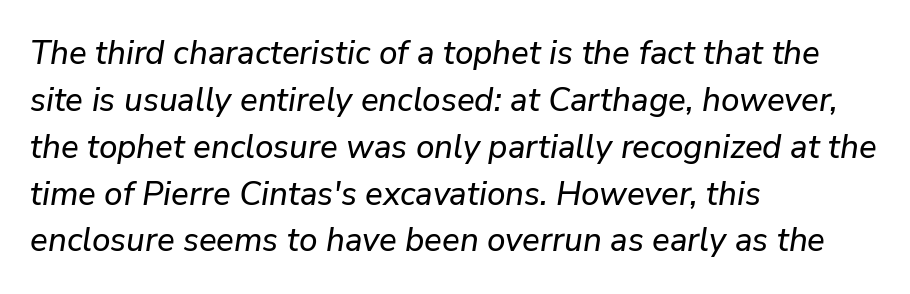
{"italic": "yes", "lean": "right", "slant_degrees": 9, "width": "normal", "stroke_contrast": "low", "x_height": "medium", "monospaced": "no", "underline": "no", "align": "left", "line_spacing": "normal", "line_spacing_ratio": 1.42, "letter_spacing": "normal", "letter_spacing_em": 0.0, "glyph_px": 33}
